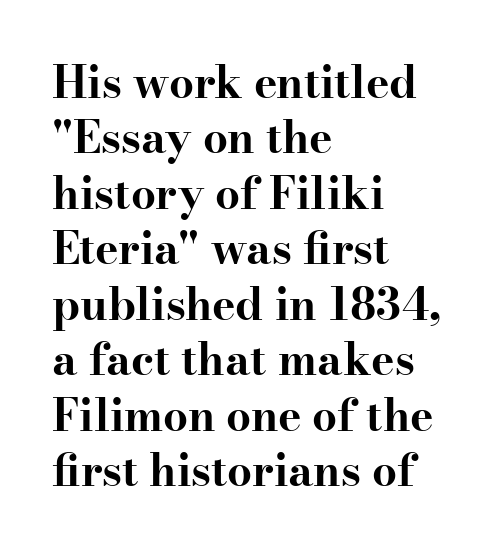
The image shows 44 px bold, wide serif type, upright; set left-aligned, normal line spacing (1.26x), normal letter spacing, not underlined; high stroke contrast and a small x-height.
